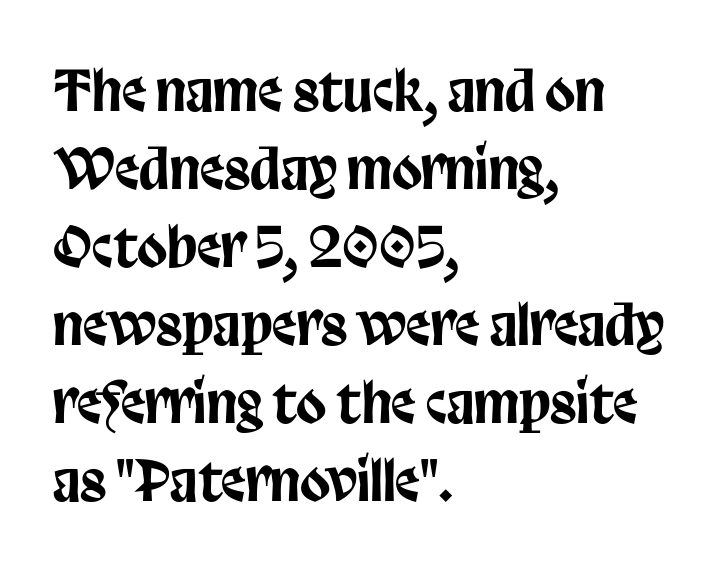
{"serif": "no", "italic": "no", "width": "condensed", "stroke_contrast": "low", "x_height": "large", "monospaced": "no", "underline": "no", "align": "left", "line_spacing": "normal", "line_spacing_ratio": 1.42, "letter_spacing": "normal", "letter_spacing_em": 0.0, "glyph_px": 55}
